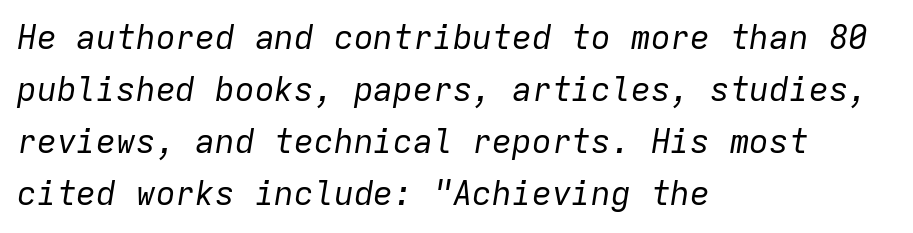
This block has exactly the height ordinary leading produces. Stroke thickness stays within the range of a standard reading face or lighter. The glyphs look as if they've been sheared to an angle. This sample has the even, mechanical cadence of fixed-width lettering. Observe the ordinary spacing: letters are neighbours, not strangers.
